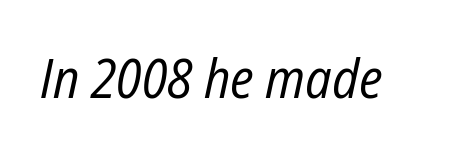
The image shows 54 px regular-weight, condensed type, italic (leaning right); set normal letter spacing, not underlined; low stroke contrast and a medium x-height.
